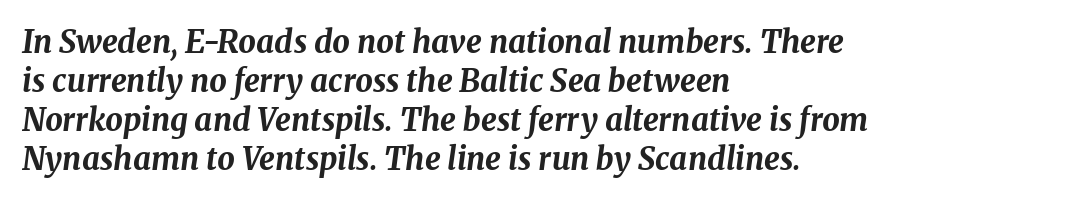
The image shows 31 px bold type, italic (leaning right); set left-aligned, normal line spacing (1.26x), normal letter spacing, not underlined; medium stroke contrast and a medium x-height.
